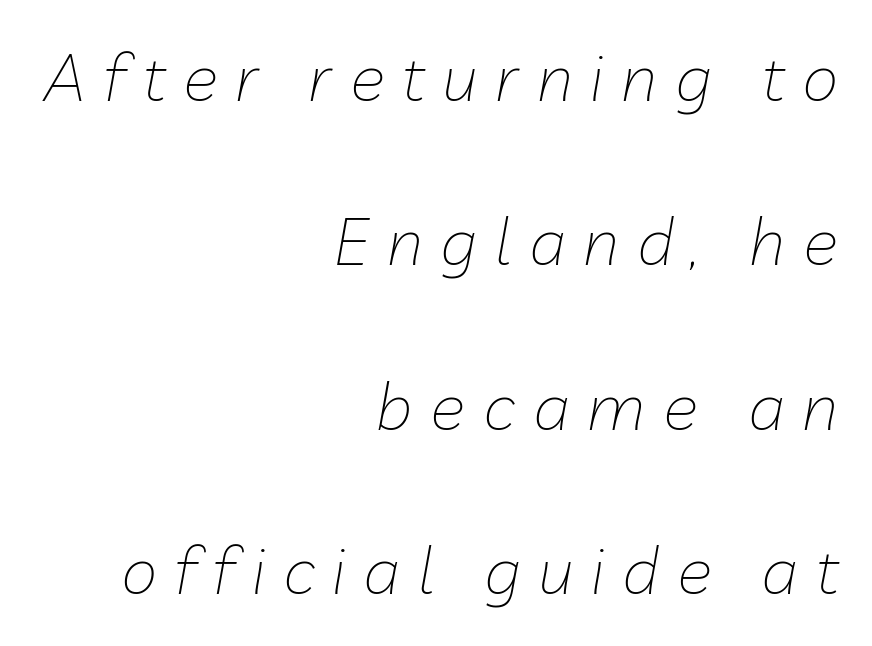
{"italic": "yes", "lean": "right", "slant_degrees": 10, "bold": "no", "weight": "thin", "width": "normal", "stroke_contrast": "low", "x_height": "medium", "monospaced": "no", "underline": "no", "align": "right", "line_spacing": "loose", "line_spacing_ratio": 2.49, "letter_spacing": "wide", "letter_spacing_em": 0.27, "glyph_px": 66}
